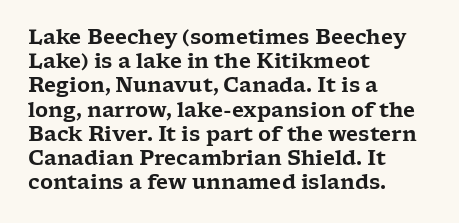
Q: Is the text italic (slanted)? A: No, it is upright.
Q: Is the text underlined? A: No.
Q: How is the paragraph aligned? A: Left-aligned.
Q: Is the spacing between letters normal or unusually wide? A: Normal.
